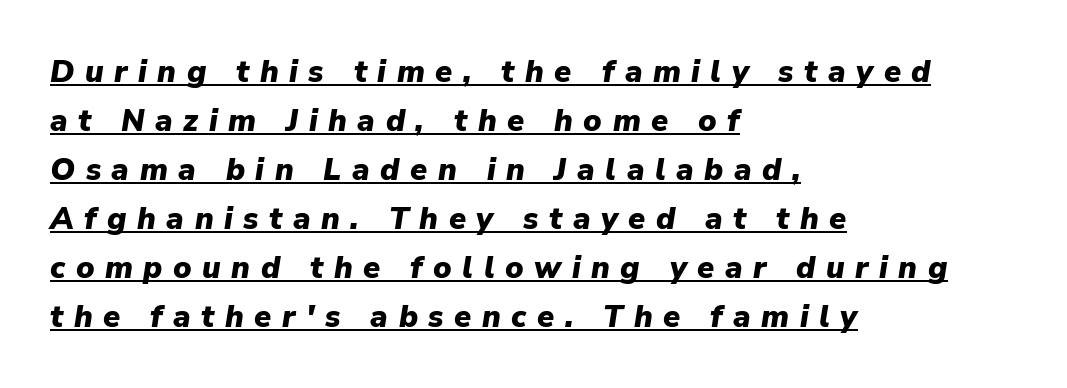
You could not count columns in this text — the font is proportionally spaced. Emphasis is given by a line drawn under the lettering. Look at the stroke-to-counter ratio: heavy, a bold. If you measured baseline to baseline, you'd find a middling distance. Posture: slanted.
